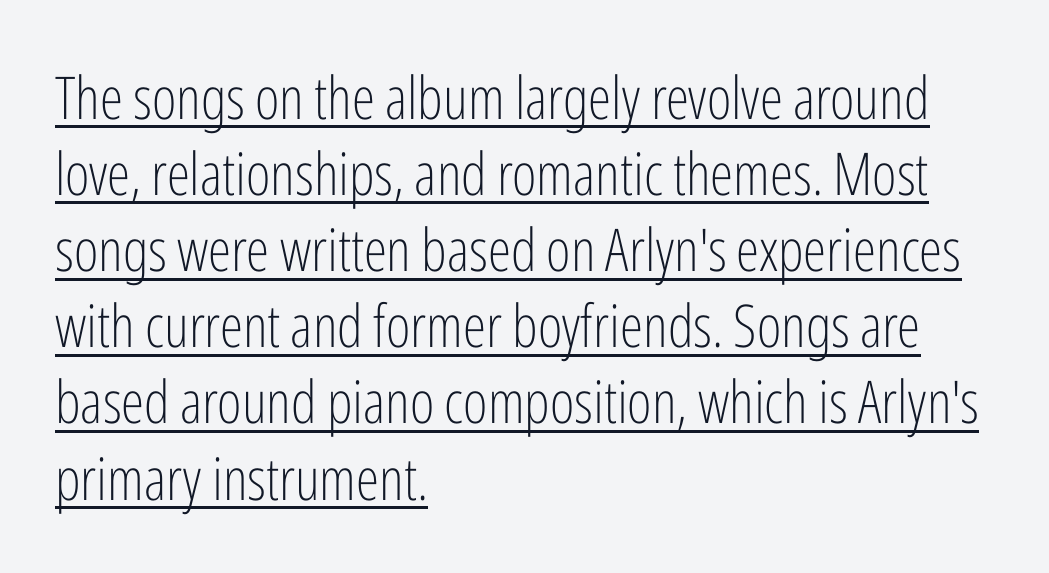
The image shows 59 px light, condensed sans-serif type, upright; set left-aligned, normal line spacing (1.29x), normal letter spacing, underlined; low stroke contrast and a medium x-height.
